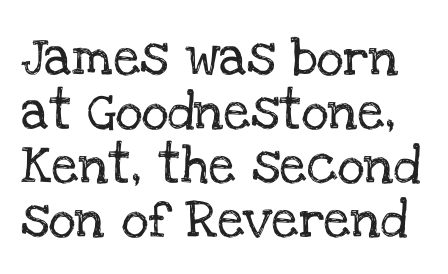
{"serif": "yes", "italic": "no", "width": "normal", "stroke_contrast": "low", "x_height": "large", "monospaced": "no", "underline": "no", "line_spacing": "normal", "line_spacing_ratio": 1.42, "letter_spacing": "normal", "letter_spacing_em": 0.0, "glyph_px": 38}
